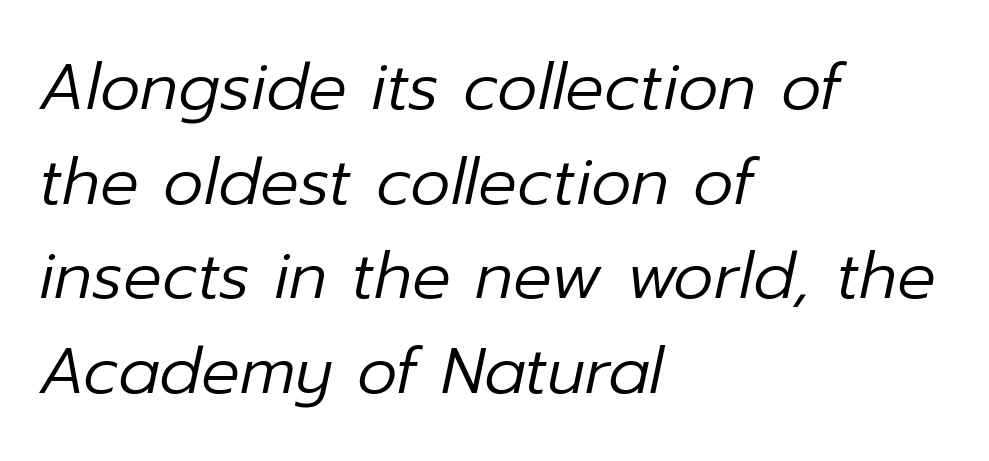
{"italic": "yes", "lean": "right", "slant_degrees": 12, "bold": "no", "weight": "regular", "width": "normal", "stroke_contrast": "low", "x_height": "medium", "monospaced": "no", "underline": "no", "align": "left", "line_spacing": "normal", "line_spacing_ratio": 1.48, "letter_spacing": "normal", "letter_spacing_em": 0.0, "glyph_px": 64}
